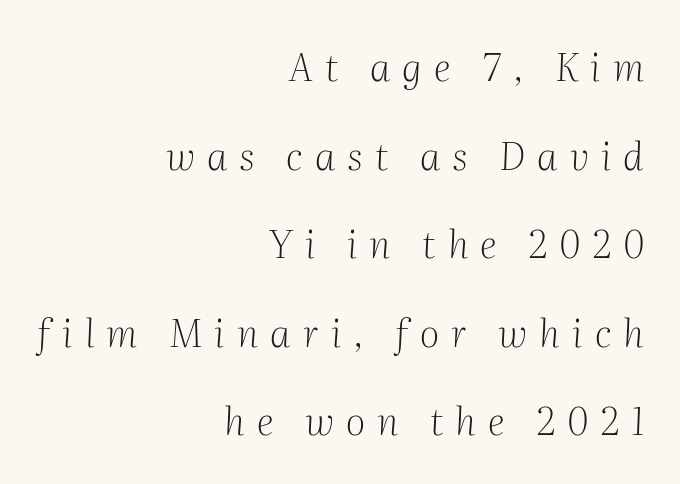
{"serif": "yes", "italic": "yes", "lean": "right", "slant_degrees": 2, "bold": "no", "weight": "light", "width": "normal", "stroke_contrast": "medium", "x_height": "medium", "monospaced": "no", "underline": "no", "align": "right", "line_spacing": "loose", "line_spacing_ratio": 2.33, "letter_spacing": "wide", "letter_spacing_em": 0.32, "glyph_px": 38}
